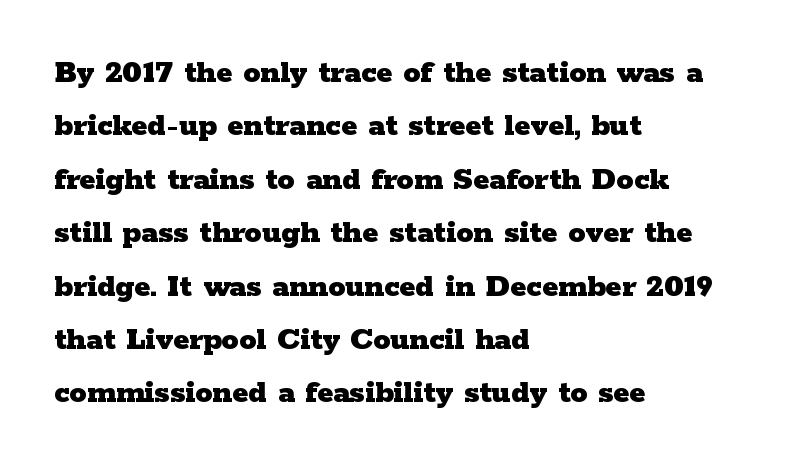
{"serif": "yes", "italic": "no", "bold": "yes", "weight": "heavy", "width": "wide", "stroke_contrast": "low", "x_height": "medium", "monospaced": "no", "underline": "no", "align": "left", "line_spacing": "normal", "line_spacing_ratio": 1.57, "letter_spacing": "normal", "letter_spacing_em": 0.0, "glyph_px": 34}
